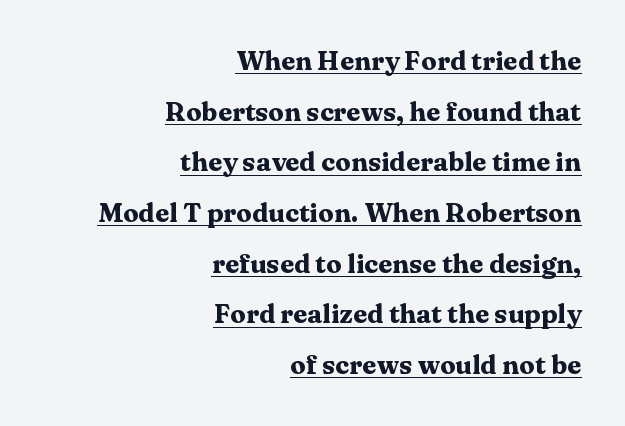
Notice how the passage keeps a crisp vertical edge on the right only. Upright lettering throughout. This sample trades compactness for vertical openness between lines. The letterforms sit shoulder to shoulder at normal distance.
